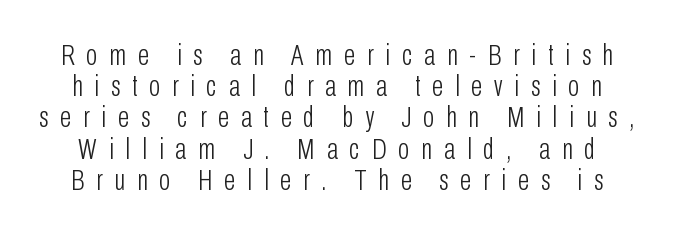
Q: Is the text bold? A: No.
Q: Is the text italic (slanted)? A: No, it is upright.
Q: Is the typeface a serif or a sans-serif typeface? A: Sans-serif.
Q: Is the text underlined? A: No.
Q: Is the spacing between letters normal or unusually wide? A: Unusually wide.
Q: Is the spacing between lines tight, normal or loose? A: Tight.
Q: Width (condensed, normal, or wide)? A: Condensed.
Q: Stroke contrast? A: Low.
Q: x-height? A: Medium.
Q: Monospaced? A: No.
